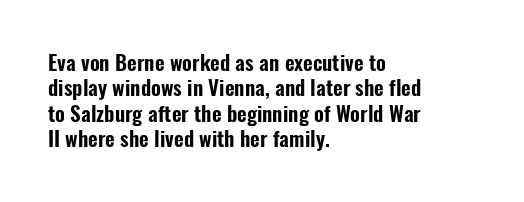
Q: Is the text italic (slanted)? A: No, it is upright.
Q: Is the text underlined? A: No.
Q: How is the paragraph aligned? A: Left-aligned.
Q: Is the spacing between letters normal or unusually wide? A: Normal.
